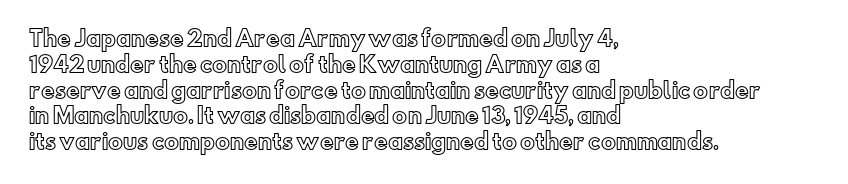
{"italic": "no", "underline": "no", "align": "left", "line_spacing_ratio": 1.23, "letter_spacing": "normal", "letter_spacing_em": 0.0, "glyph_px": 21}
